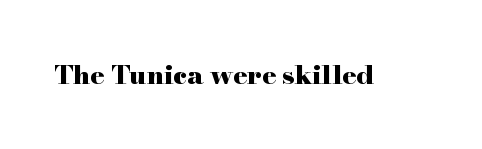
The image shows 26 px bold type, upright; set normal letter spacing, not underlined.
